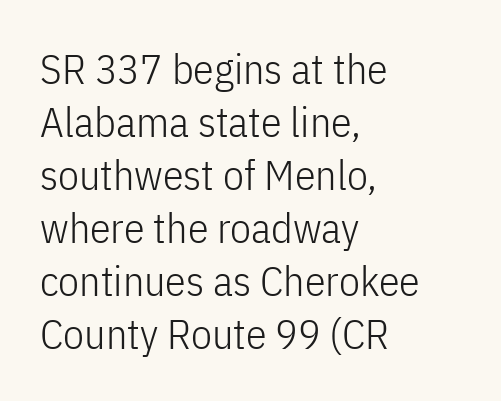
The image shows 42 px light, condensed sans-serif type, upright; set left-aligned, normal line spacing (1.26x), normal letter spacing, not underlined; low stroke contrast and a medium x-height.
